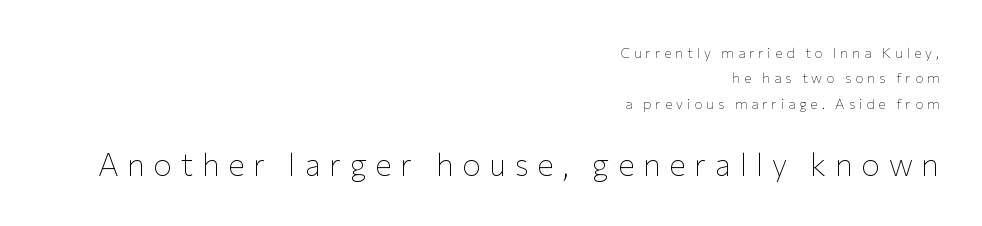
{"serif": "no", "italic": "no", "bold": "no", "weight": "thin", "width": "normal", "stroke_contrast": "low", "x_height": "medium", "monospaced": "no", "underline": "no", "align": "right", "line_spacing_ratio": 1.81, "letter_spacing": "wide", "letter_spacing_em": 0.28, "larger_block": "second", "size_ratio": 2.21, "glyph_px": 31}
